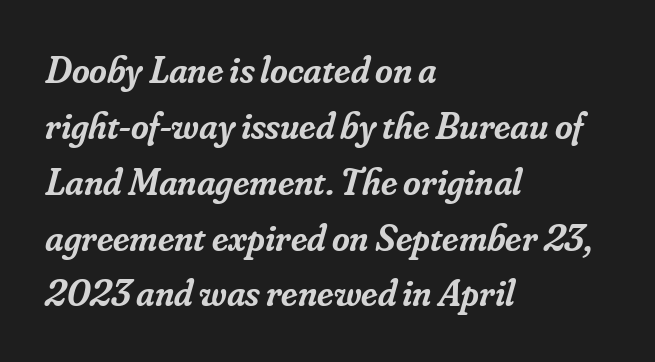
The image shows 38 px semibold serif type, italic (leaning right); set left-aligned, normal line spacing (1.47x), normal letter spacing, not underlined; low stroke contrast and a small x-height.
